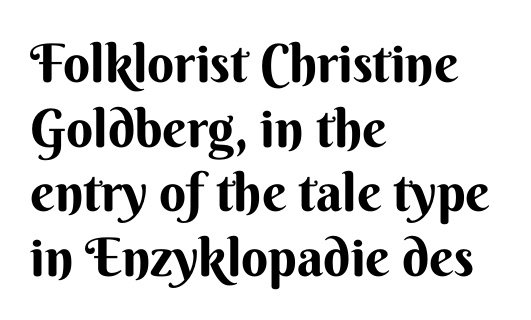
The characters look thick and weighty, a clear bold. What kind of face is this? One without serifs — a sans. Every stem runs plumb, perpendicular to the baseline. The rendering uses natural spacing where letterforms have individual widths. Letter spacing: default.
